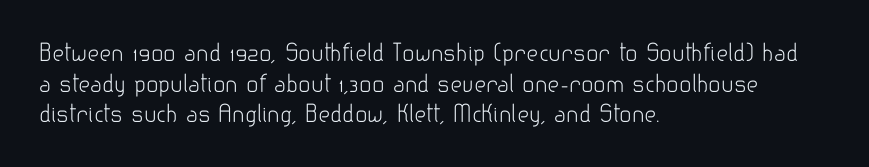
Vertical spacing — default. The text block is weighted toward the left margin, trailing off unevenly rightward. The baseline area is clear. These lines keep a tight, regular rhythm from letter to letter. No extra ink here — the face is not bold.
